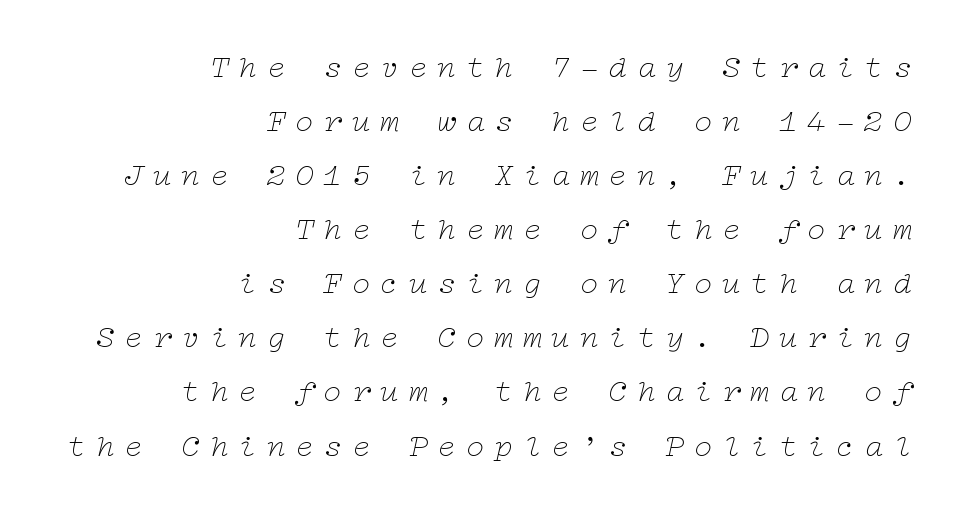
Q: Is the text bold? A: No.
Q: Is the text italic (slanted)? A: Yes, it leans right by about 12 degrees.
Q: Is the typeface a serif or a sans-serif typeface? A: Serif.
Q: Is the text underlined? A: No.
Q: How is the paragraph aligned? A: Right-aligned.
Q: Is the spacing between letters normal or unusually wide? A: Unusually wide.
Q: Is the spacing between lines tight, normal or loose? A: Normal.
Q: Width (condensed, normal, or wide)? A: Wide.
Q: Stroke contrast? A: Low.
Q: x-height? A: Medium.
